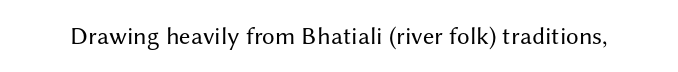
The image shows 25 px text type, upright; set normal letter spacing, not underlined.
